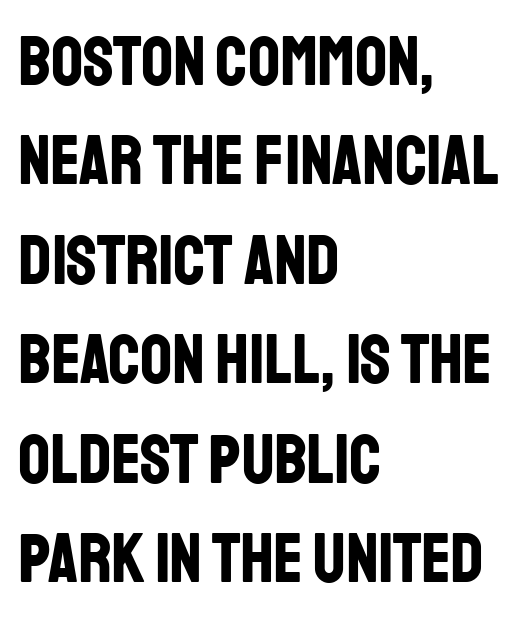
The image shows 70 px bold, condensed sans-serif type, upright; set left-aligned, normal line spacing (1.42x), normal letter spacing, not underlined; low stroke contrast and a large x-height.
